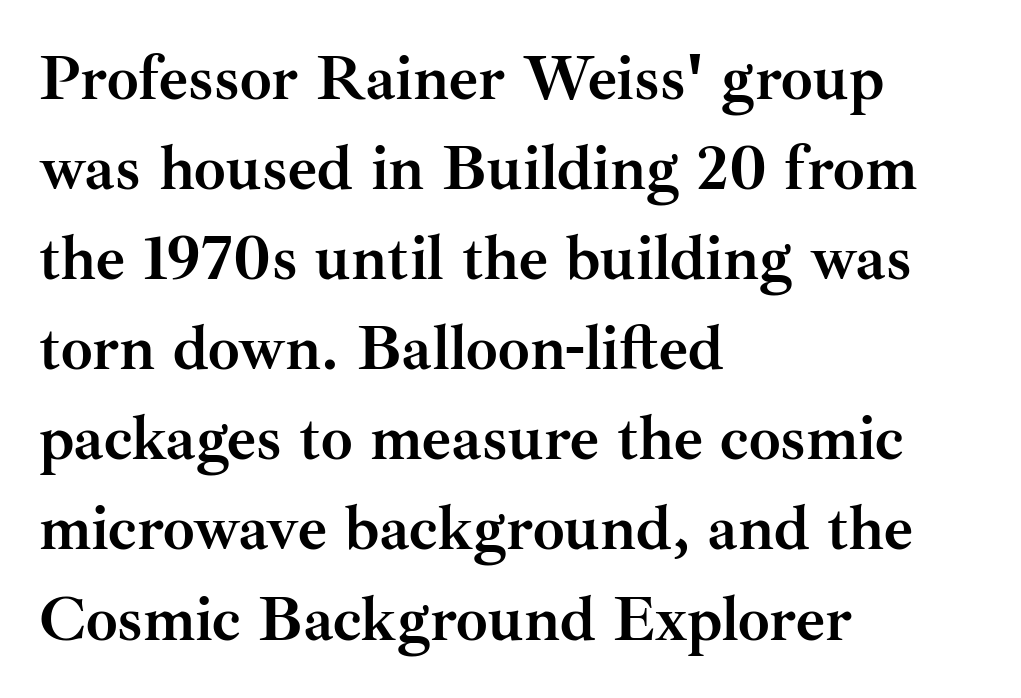
The image shows 63 px semibold serif type, upright; set left-aligned, normal line spacing (1.43x), normal letter spacing, not underlined; medium stroke contrast and a small x-height.
